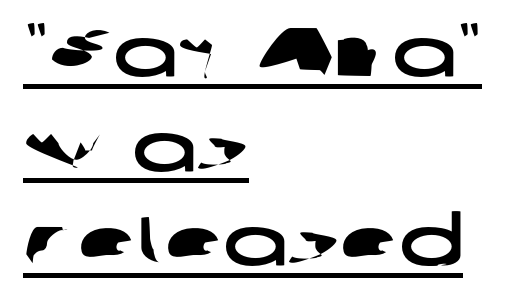
{"serif": "no", "width": "wide", "stroke_contrast": "low", "x_height": "medium", "monospaced": "no", "underline": "yes", "align": "left", "line_spacing": "normal", "line_spacing_ratio": 1.39, "letter_spacing": "normal", "letter_spacing_em": 0.0, "glyph_px": 68}
